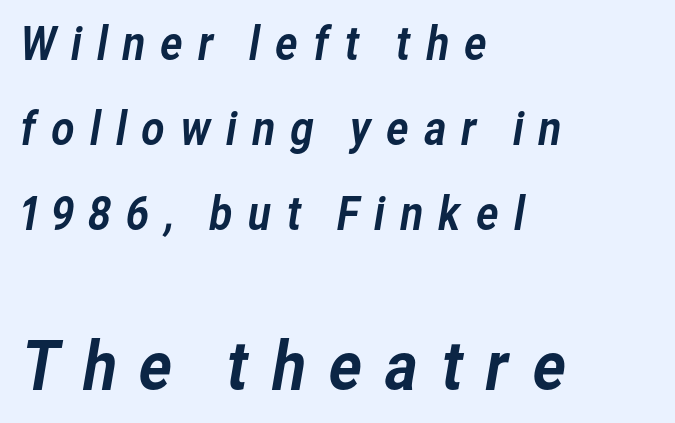
The image shows 67 px sans-serif type; set left-aligned, line spacing 1.89x, unusually wide letter spacing (+0.29 em), not underlined; the second (bottom) block is 1.49x larger; low stroke contrast and a medium x-height.
